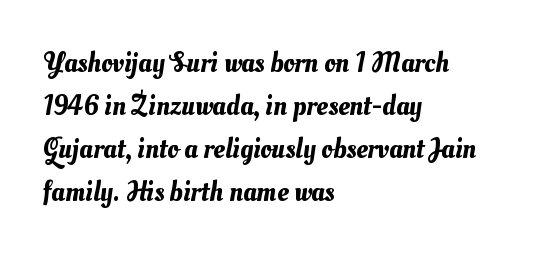
The image shows 28 px text type; set left-aligned, normal line spacing (1.53x), normal letter spacing, not underlined; medium stroke contrast and a small x-height.
